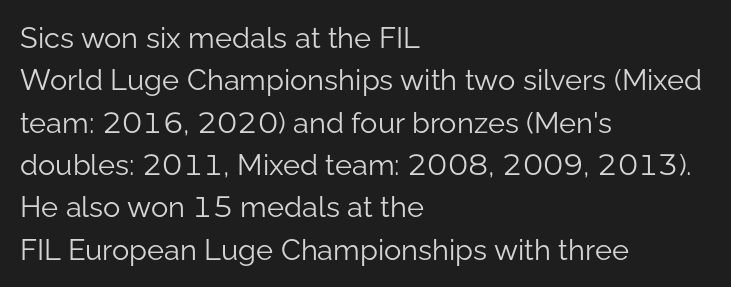
These glyphs show unthickened strokes, regular width or finer. Note the varied advance widths — an 'i' is clearly narrower than an 'm'. In terms of letterspacing, this is plain default setting. When letters stand straight like this, we call the style roman or upright. These lines are set flush left with a ragged right edge.
